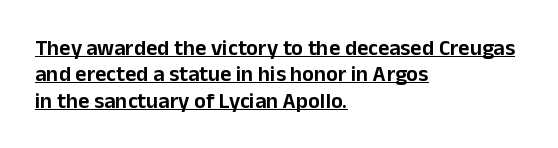
{"italic": "no", "underline": "yes", "align": "left", "line_spacing_ratio": 1.2, "letter_spacing": "normal", "letter_spacing_em": 0.0, "glyph_px": 22}
